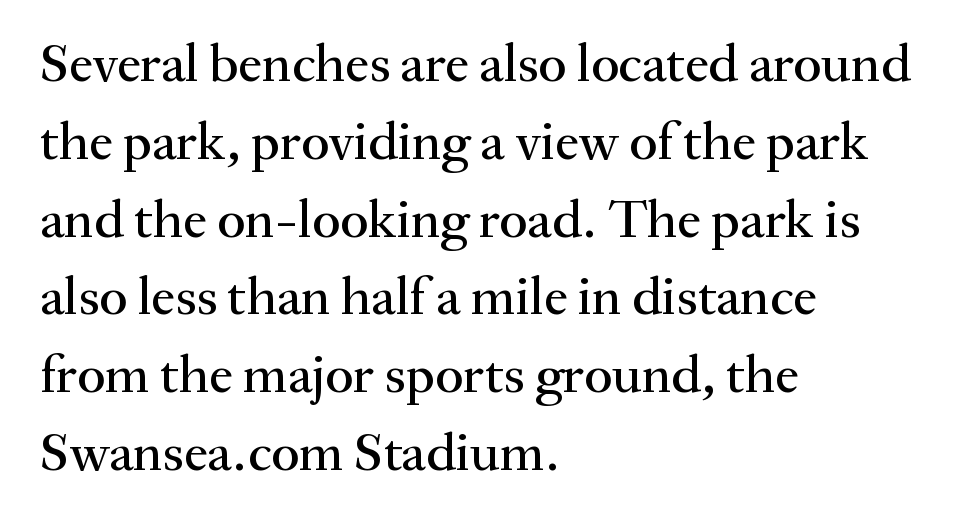
Q: Is the text italic (slanted)? A: No, it is upright.
Q: Is the typeface a serif or a sans-serif typeface? A: Serif.
Q: Is the text underlined? A: No.
Q: How is the paragraph aligned? A: Left-aligned.
Q: Is the spacing between letters normal or unusually wide? A: Normal.
Q: Is the spacing between lines tight, normal or loose? A: Normal.
Q: Width (condensed, normal, or wide)? A: Normal.
Q: Stroke contrast? A: Medium.
Q: x-height? A: Small.
Q: Monospaced? A: No.
